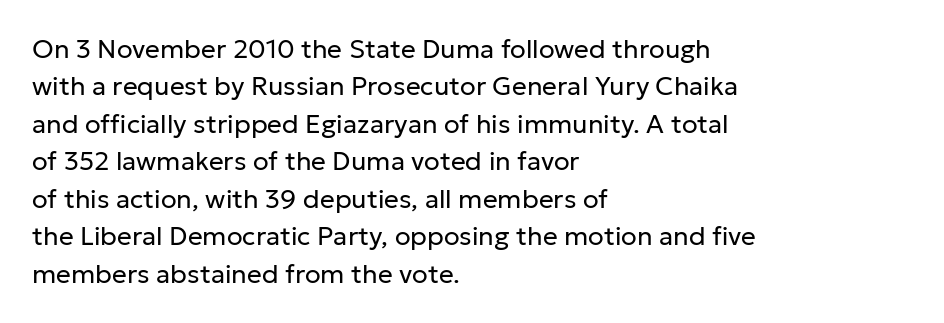
Is the letter spacing exaggerated? No — it looks like the ordinary default. This block has exactly the height ordinary leading produces. This is the regular roman posture of the typeface. Weight: not bold — regular or lighter.
